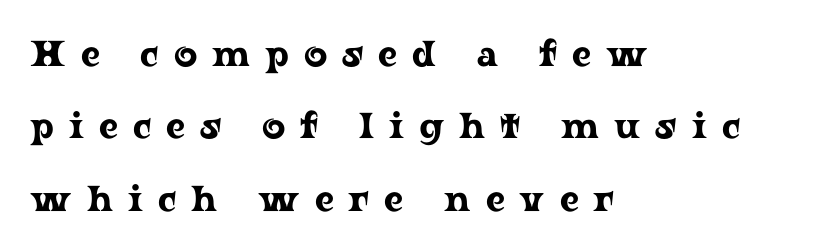
In terms of letterspacing, this is a distinctly airy, spread setting. This is serif lettering, the kind often seen in printed books. Character widths vary here, with narrow letters taking less room than wide ones. Designer's note — italics off, roman on. The gap between lines stays unmarked. Leftover space on each line is placed entirely after the last word.
